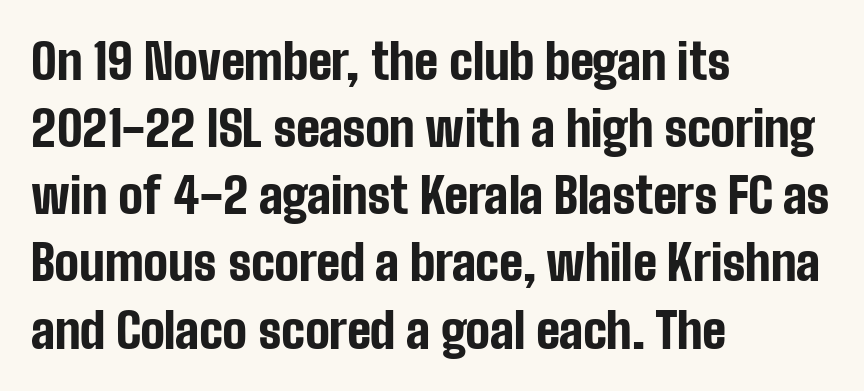
Q: Is the text bold? A: Yes.
Q: Is the text italic (slanted)? A: No, it is upright.
Q: Is the typeface a serif or a sans-serif typeface? A: Sans-serif.
Q: Is the text underlined? A: No.
Q: How is the paragraph aligned? A: Left-aligned.
Q: Is the spacing between letters normal or unusually wide? A: Normal.
Q: Is the spacing between lines tight, normal or loose? A: Normal.
Q: Width (condensed, normal, or wide)? A: Condensed.
Q: Stroke contrast? A: Low.
Q: x-height? A: Medium.
Q: Monospaced? A: No.
